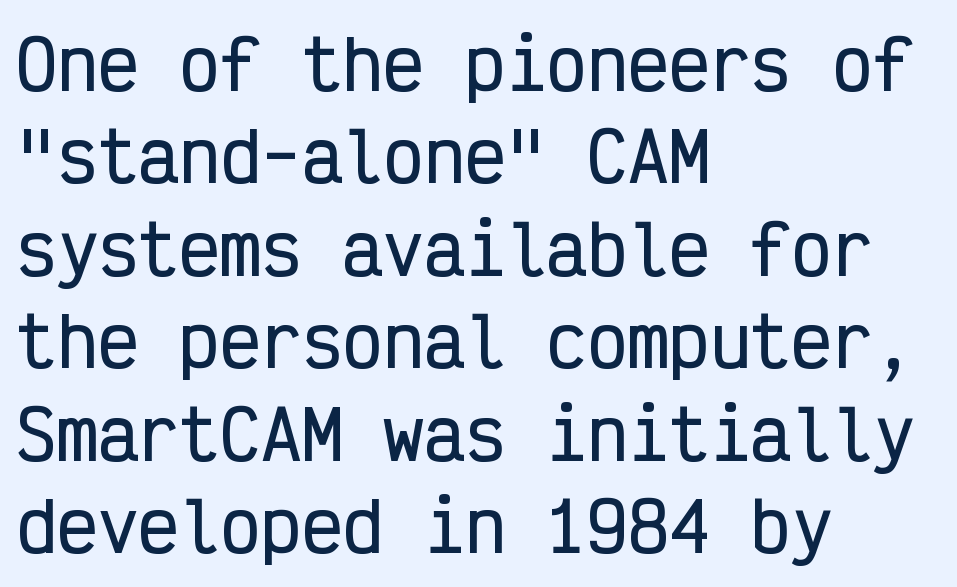
The image shows 68 px condensed sans-serif type, upright, monospaced; set left-aligned, normal line spacing (1.36x), normal letter spacing, not underlined; low stroke contrast and a medium x-height.
